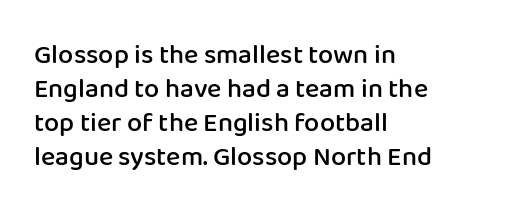
The type sits square on the baseline with zero lean. A clean baseline with only descenders dipping below it. This sample is left-justified, so line endings fall wherever the words run out. Characters follow at the spacing the type designer built in. The font is running at a semibold setting, under full bold. This block has exactly the height ordinary leading produces.
